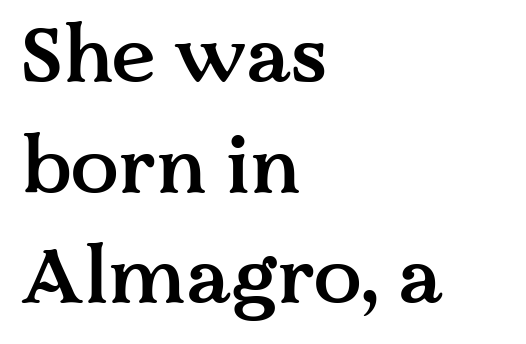
Each new line begins a customary step beneath the previous one. The face used here is proportionally spaced, like ordinary book or web type. Nope, not italic — everything's standing straight. Default kerning and tracking; the words read as compact shapes. A bit beefed up — I'd call it semibold rather than bold. What kind of face is this? One with serifs.
